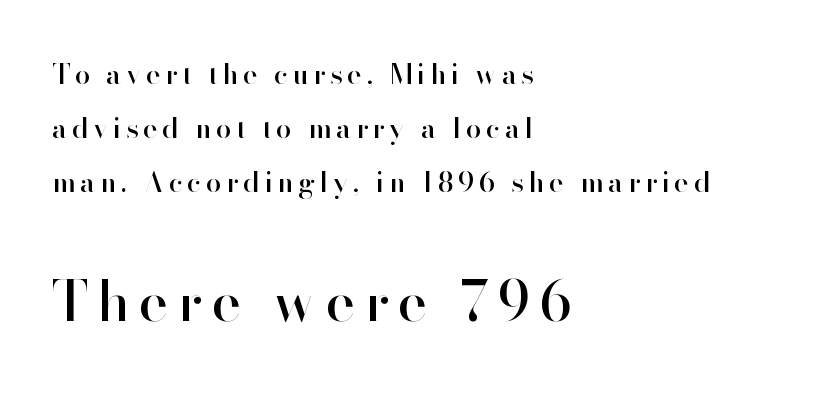
Ascenders rise straight up at ninety degrees. Here the designer chose a conventional face with non-uniform glyph widths. Line beginnings align vertically; line endings do not. A bare baseline throughout the passage. These lines are composed in type without serifs.
